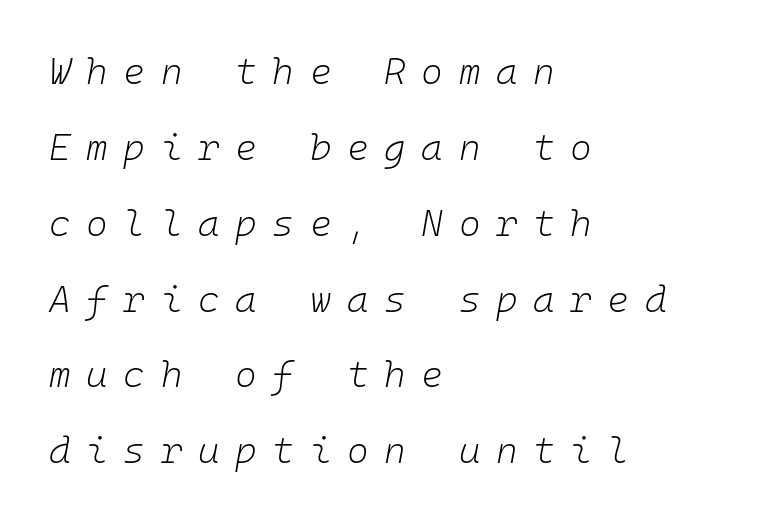
Is this a heavy cut? Hardly; it is regular or lighter. Rows of type keep a wide berth in the vertical direction. Honestly, the letter spacing is so wide it's the main thing you notice. Short and long lines alike share a common starting point at left. The glyphs look as if they've been sheared to an angle.
